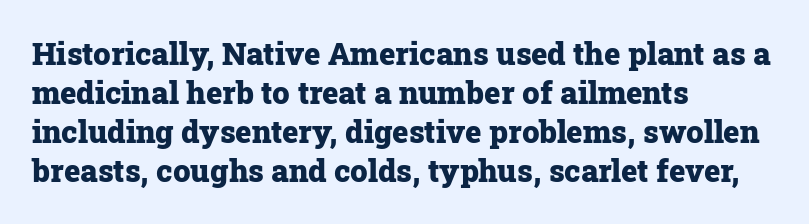
Q: Is the text bold? A: Yes.
Q: Is the text italic (slanted)? A: No, it is upright.
Q: Is the typeface a serif or a sans-serif typeface? A: Serif.
Q: Is the text underlined? A: No.
Q: How is the paragraph aligned? A: Left-aligned.
Q: Is the spacing between letters normal or unusually wide? A: Normal.
Q: Is the spacing between lines tight, normal or loose? A: Normal.
Q: Width (condensed, normal, or wide)? A: Normal.
Q: Stroke contrast? A: Low.
Q: x-height? A: Medium.
Q: Monospaced? A: No.
